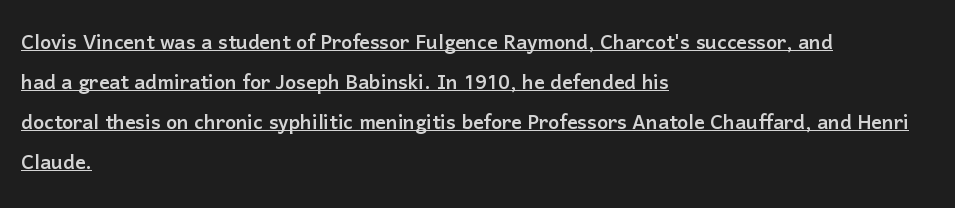
Posture: straight, roman, zero tilt. A continuous stroke trails under the words, as in a hyperlink. The ragged edge is on the right, which tells us the setting is flush left. Short note: letters normally spaced. Horizontal bands of white between lines are of average thickness.
